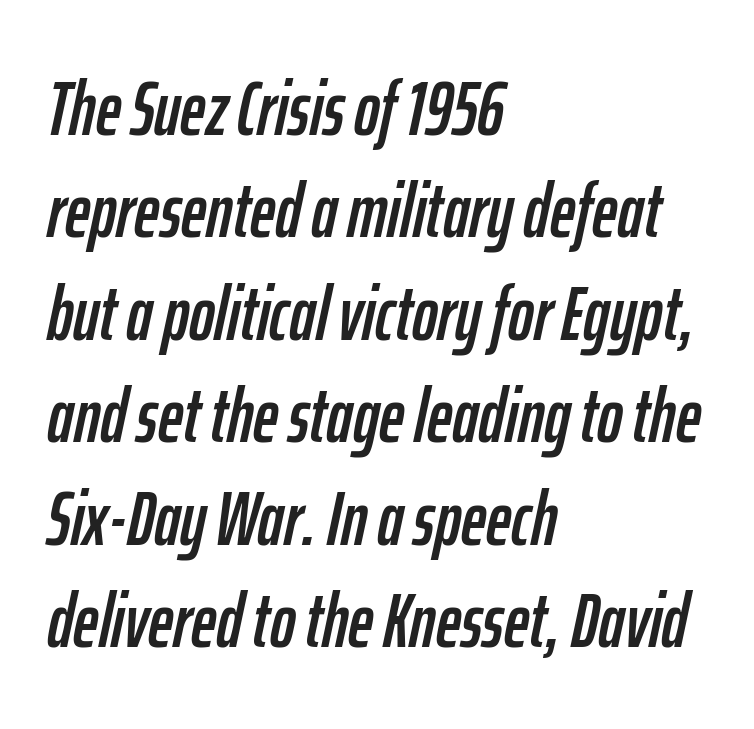
{"italic": "yes", "lean": "right", "slant_degrees": 12, "width": "condensed", "stroke_contrast": "low", "x_height": "medium", "monospaced": "no", "underline": "no", "align": "left", "line_spacing": "normal", "line_spacing_ratio": 1.33, "letter_spacing": "normal", "letter_spacing_em": 0.0, "glyph_px": 77}
